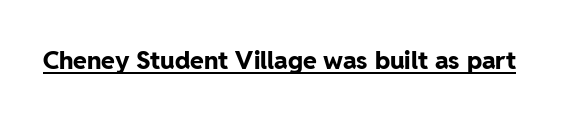
{"italic": "no", "bold": "yes", "underline": "yes", "letter_spacing": "normal", "letter_spacing_em": 0.0, "glyph_px": 25}
